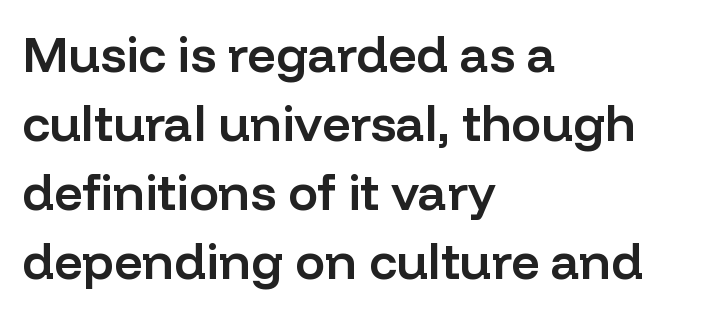
The image shows 50 px semibold sans-serif type, upright; set left-aligned, normal line spacing (1.38x), normal letter spacing, not underlined; low stroke contrast and a medium x-height.
